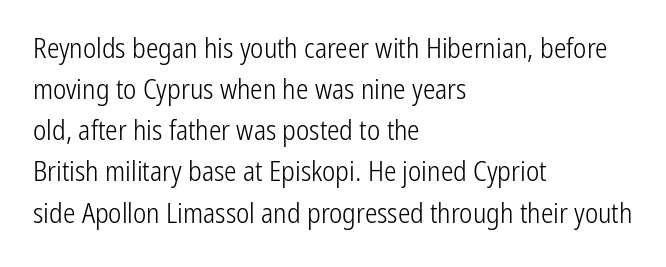
{"serif": "no", "italic": "no", "bold": "no", "weight": "light", "width": "condensed", "stroke_contrast": "low", "x_height": "medium", "monospaced": "no", "underline": "no", "align": "left", "line_spacing": "normal", "line_spacing_ratio": 1.47, "letter_spacing": "normal", "letter_spacing_em": 0.0, "glyph_px": 28}
